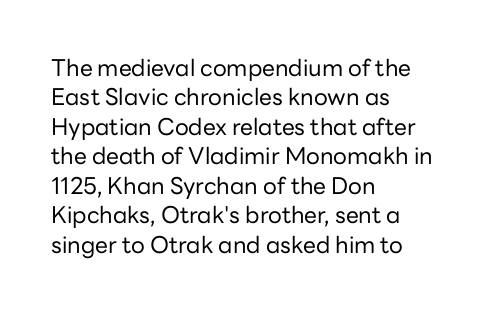
{"italic": "no", "bold": "no", "underline": "no", "align": "left", "line_spacing": "normal", "line_spacing_ratio": 1.28, "letter_spacing": "normal", "letter_spacing_em": 0.0, "glyph_px": 23}
